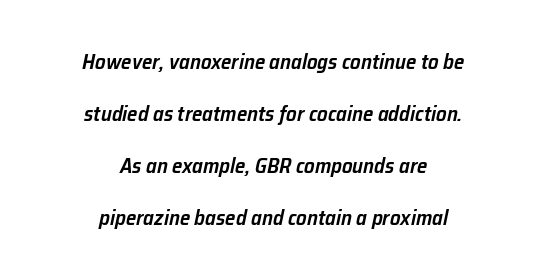
When letters slant like this, we call the style italic. No extra tracking has been applied to these lines. Regarding leading, the lines here are spaced well apart. Leftover space on each line is divided equally before and after the words. Descenders are the only things crossing below the line.
